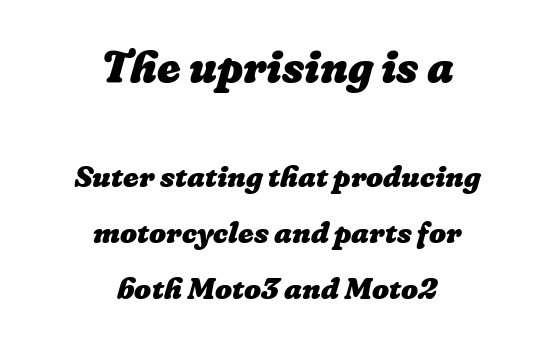
The image shows 45 px heavy type; set centered, line spacing 1.87x, normal letter spacing, not underlined; the first (top) block is 1.5x larger; low stroke contrast and a medium x-height.
